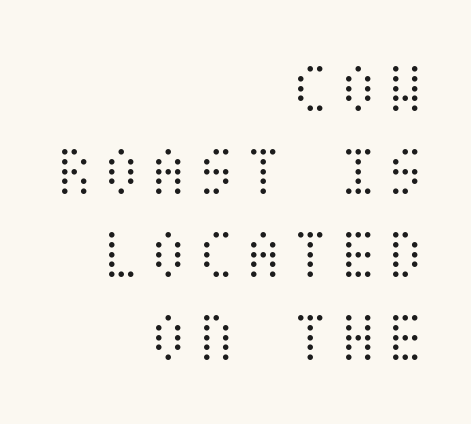
The image shows 71 px light, condensed type, upright; set right-aligned, line spacing 1.17x, not underlined; medium stroke contrast and a large x-height.
